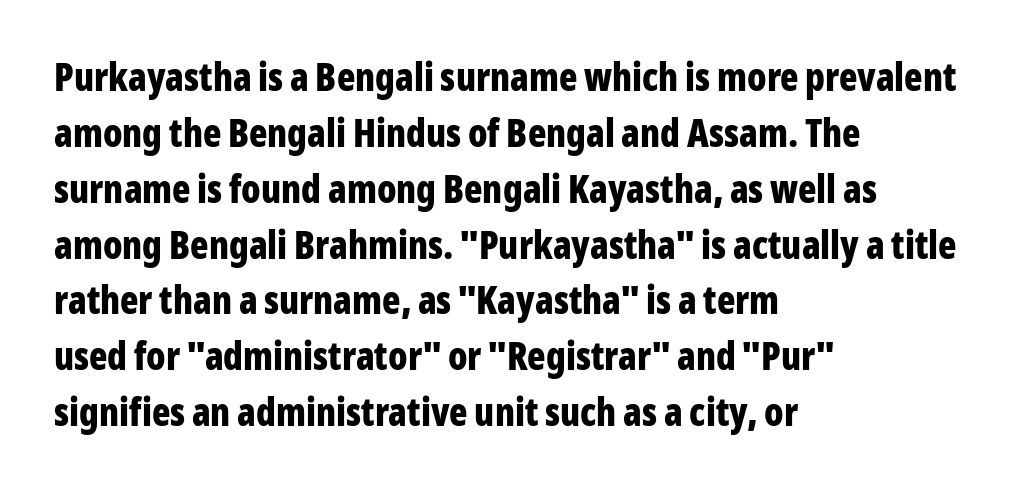
The image shows 38 px bold, condensed sans-serif type, upright; set left-aligned, normal line spacing (1.47x), normal letter spacing, not underlined; low stroke contrast and a medium x-height.
